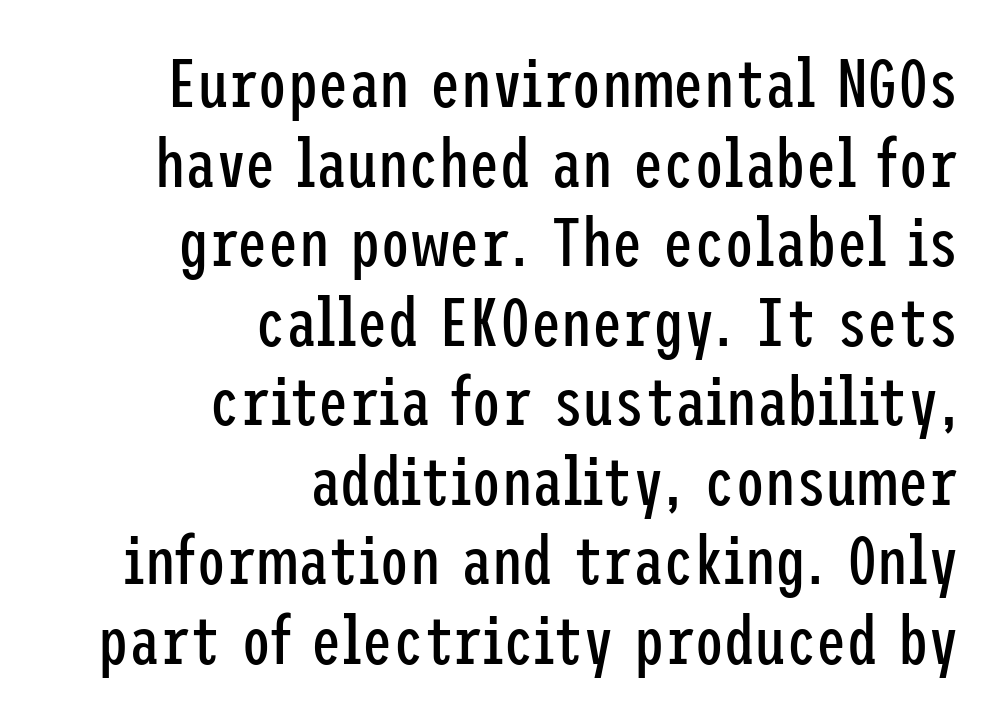
{"serif": "no", "italic": "no", "bold": "no", "weight": "regular", "width": "condensed", "stroke_contrast": "low", "x_height": "medium", "underline": "no", "align": "right", "line_spacing_ratio": 1.17, "letter_spacing": "normal", "letter_spacing_em": 0.0, "glyph_px": 68}
